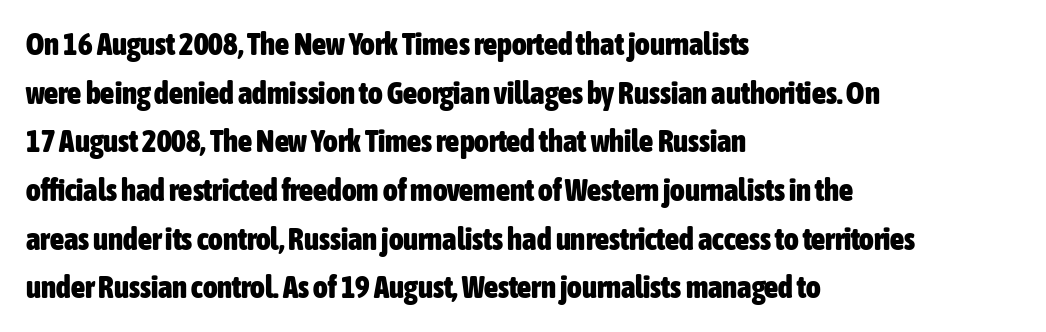
Q: Is the text bold? A: Yes.
Q: Is the text italic (slanted)? A: No, it is upright.
Q: Is the typeface a serif or a sans-serif typeface? A: Sans-serif.
Q: Is the text underlined? A: No.
Q: How is the paragraph aligned? A: Left-aligned.
Q: Is the spacing between letters normal or unusually wide? A: Normal.
Q: Is the spacing between lines tight, normal or loose? A: Normal.
Q: Width (condensed, normal, or wide)? A: Condensed.
Q: Stroke contrast? A: Low.
Q: x-height? A: Medium.
Q: Monospaced? A: No.
